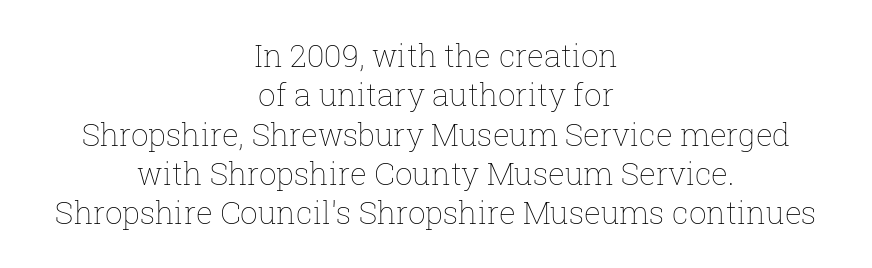
You could not count columns in this text — the font is proportionally spaced. The lettering holds an erect, upright posture throughout. The rendering uses a moderate line-height, typical for paragraphs. Nobody drew a line under any word here.
